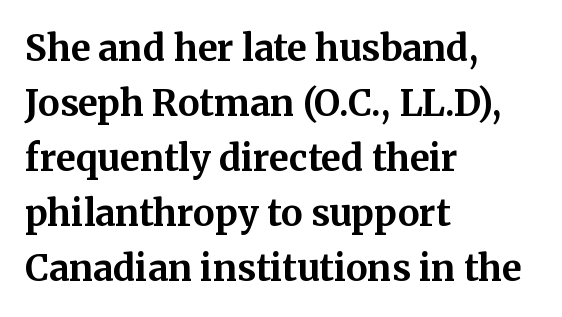
{"serif": "yes", "italic": "no", "bold": "yes", "weight": "bold", "width": "normal", "stroke_contrast": "medium", "x_height": "medium", "monospaced": "no", "underline": "no", "align": "left", "line_spacing": "normal", "line_spacing_ratio": 1.53, "letter_spacing": "normal", "letter_spacing_em": 0.0, "glyph_px": 36}
